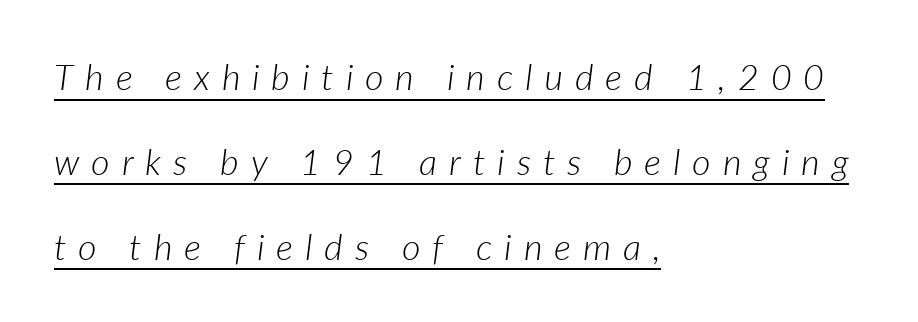
The image shows 36 px light type, italic (leaning right); set left-aligned, loose line spacing (2.36x), unusually wide letter spacing (+0.33 em), underlined; low stroke contrast and a medium x-height.
